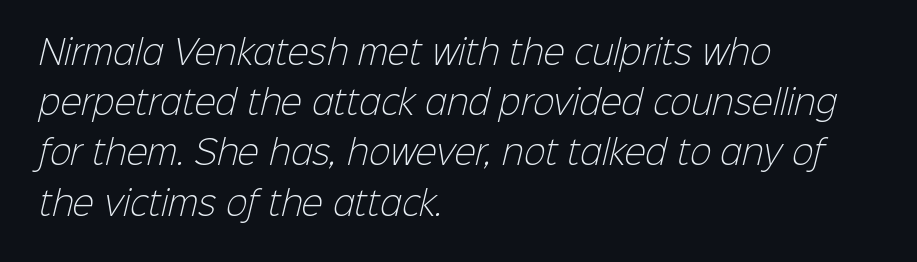
{"serif": "no", "bold": "no", "weight": "light", "width": "normal", "stroke_contrast": "low", "x_height": "medium", "monospaced": "no", "underline": "no", "align": "left", "line_spacing": "normal", "line_spacing_ratio": 1.57, "letter_spacing": "normal", "letter_spacing_em": 0.0, "glyph_px": 32}
